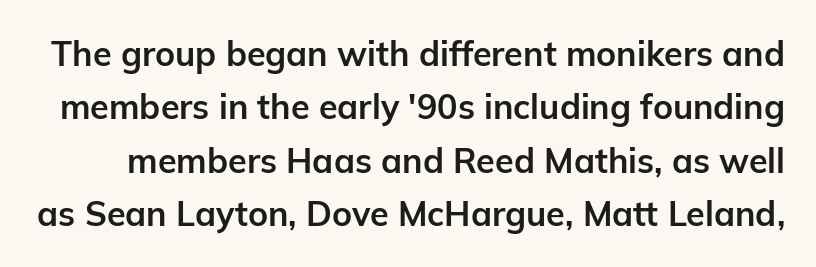
Does the type have serifs? No, each stem ends abruptly. Heavy, bold letterforms. Type without underlining. The tracking reads as untouched default to a designer's eye. These lines are rendered in a variable-pitch font.
